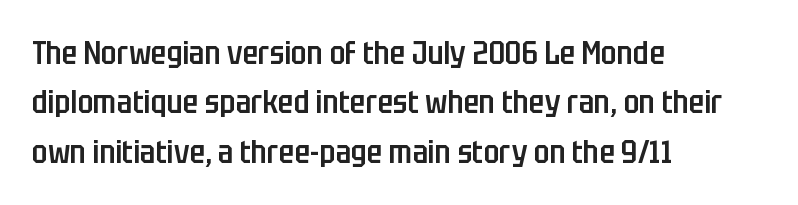
{"serif": "no", "italic": "no", "bold": "semi", "weight": "semibold", "width": "condensed", "stroke_contrast": "low", "x_height": "large", "monospaced": "no", "underline": "no", "align": "left", "line_spacing": "normal", "line_spacing_ratio": 1.54, "letter_spacing": "normal", "letter_spacing_em": 0.0, "glyph_px": 32}
